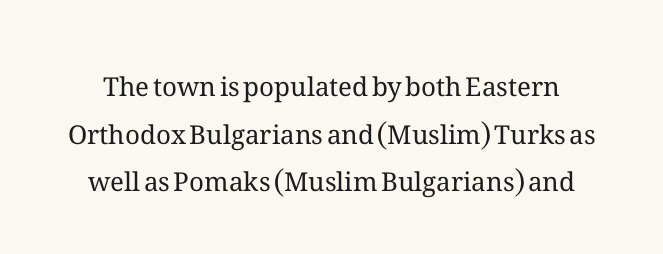
The image shows 26 px text type, upright; set line spacing 1.83x, normal letter spacing, not underlined.
